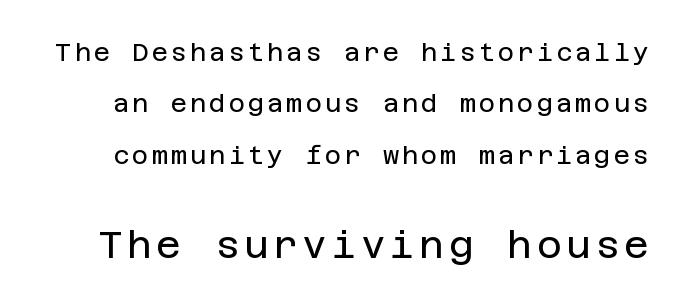
The image shows 38 px regular-weight sans-serif type, upright; set loose line spacing (2.06x), not underlined; the second (bottom) block is 1.52x larger; low stroke contrast and a large x-height.
